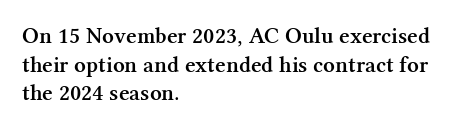
The passage shown is not underscored anywhere. On the weight axis this lands at semibold, roughly 600. Nothing unusual about the tracking: characters are spaced as the font intends. This is roman type, the default non-slanted kind. The paragraph has a hard left edge and a soft right edge.
